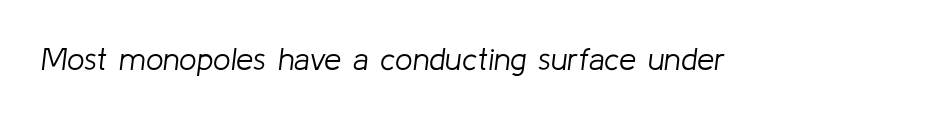
{"italic": "yes", "lean": "right", "slant_degrees": 8, "bold": "no", "weight": "light", "width": "normal", "stroke_contrast": "low", "x_height": "medium", "monospaced": "no", "underline": "no", "letter_spacing": "normal", "letter_spacing_em": 0.0, "glyph_px": 31}
